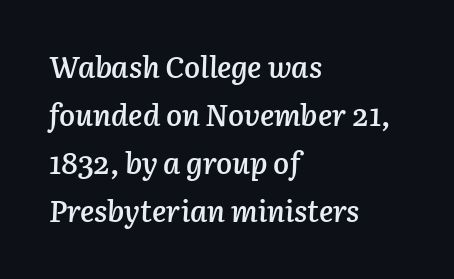
{"italic": "yes", "lean": "right", "slant_degrees": 3, "bold": "semi", "weight": "semibold", "width": "normal", "stroke_contrast": "low", "x_height": "medium", "monospaced": "no", "underline": "no", "align": "left", "line_spacing": "normal", "line_spacing_ratio": 1.6, "letter_spacing": "normal", "letter_spacing_em": 0.0, "glyph_px": 30}
